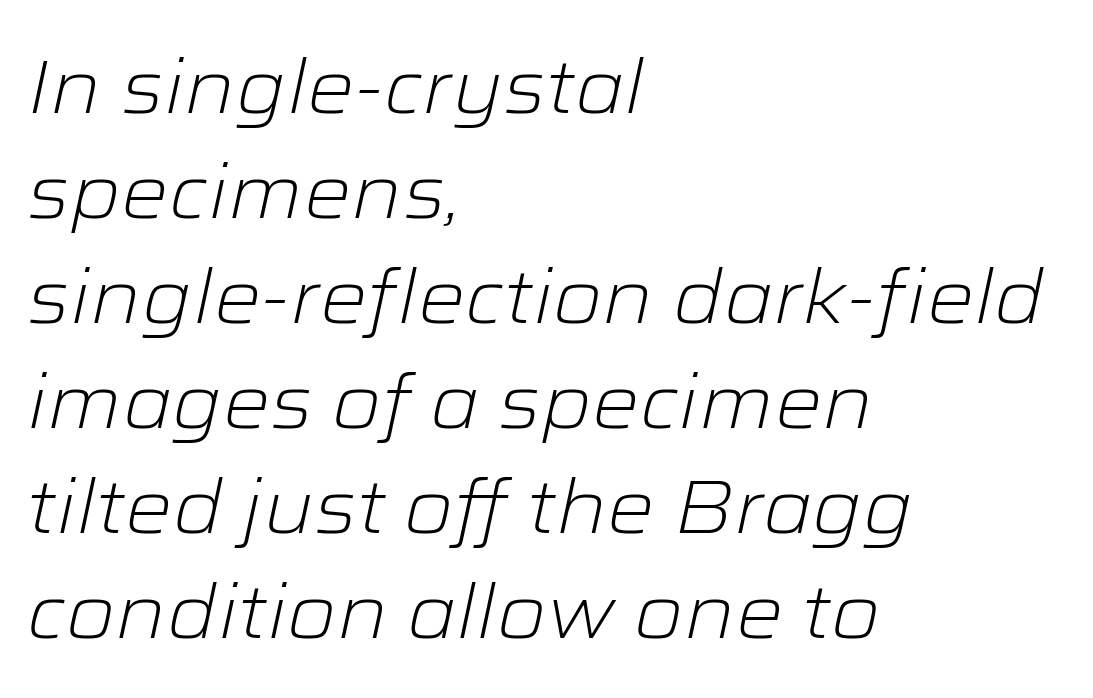
Q: Is the text bold? A: No.
Q: Is the text italic (slanted)? A: Yes, it leans right by about 12 degrees.
Q: Is the text underlined? A: No.
Q: How is the paragraph aligned? A: Left-aligned.
Q: Is the spacing between letters normal or unusually wide? A: Normal.
Q: Is the spacing between lines tight, normal or loose? A: Normal.
Q: Width (condensed, normal, or wide)? A: Wide.
Q: Stroke contrast? A: Low.
Q: x-height? A: Medium.
Q: Monospaced? A: No.
